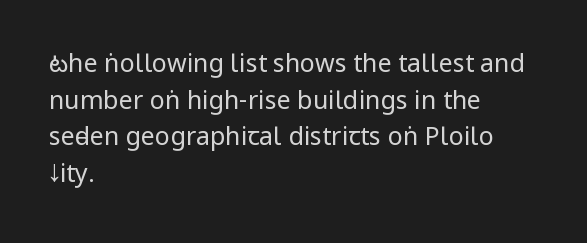
The image shows 25 px text type, upright; set left-aligned, normal line spacing (1.47x), normal letter spacing, not underlined.
